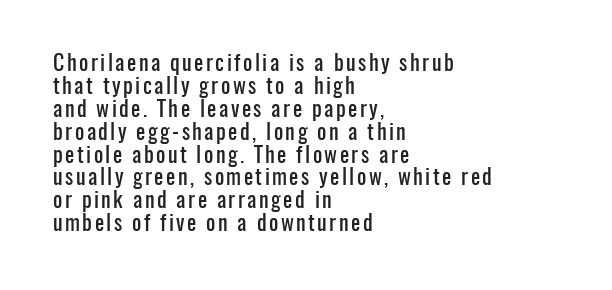
{"italic": "no", "underline": "no", "align": "left", "line_spacing": "tight", "line_spacing_ratio": 1.04, "glyph_px": 22}
